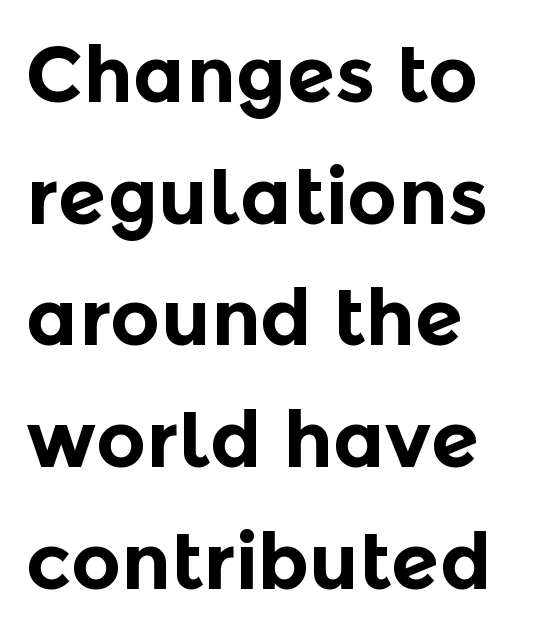
{"serif": "no", "italic": "no", "bold": "yes", "weight": "bold", "width": "normal", "x_height": "medium", "monospaced": "no", "underline": "no", "align": "left", "line_spacing": "normal", "line_spacing_ratio": 1.56, "letter_spacing": "normal", "letter_spacing_em": 0.0, "glyph_px": 78}
